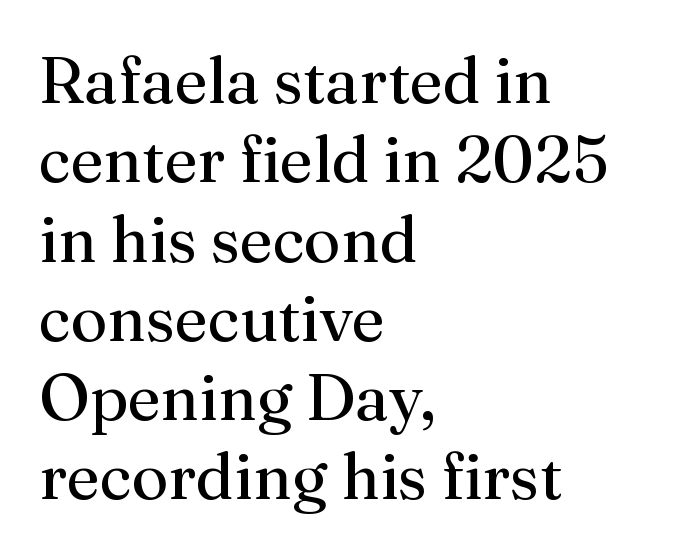
{"serif": "yes", "italic": "no", "bold": "no", "weight": "regular", "width": "normal", "stroke_contrast": "medium", "x_height": "medium", "monospaced": "no", "underline": "no", "align": "left", "line_spacing_ratio": 1.22, "letter_spacing": "normal", "letter_spacing_em": 0.0, "glyph_px": 65}
